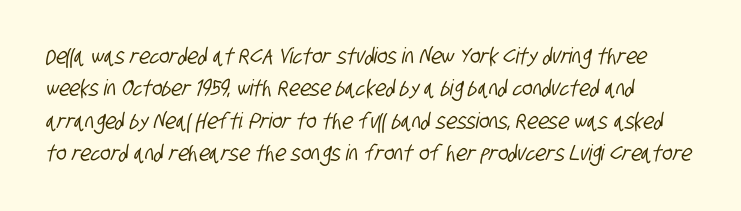
The image shows 22 px text type; set normal line spacing (1.47x), normal letter spacing, not underlined.
